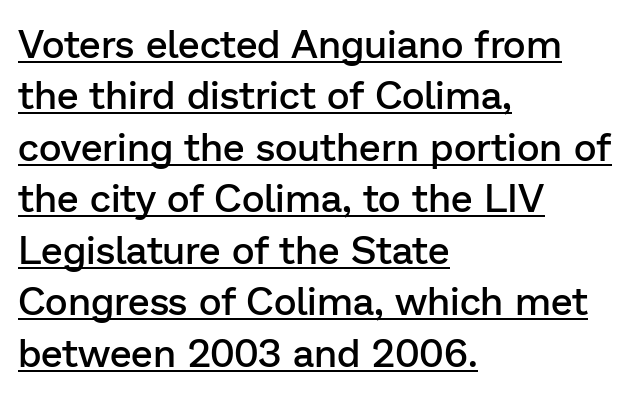
It's the straight-up-and-down kind of type. These lines carry some extra weight — a demibold, not a full bold. Notice how the passage keeps a crisp vertical edge on the left only. There is no visible air inserted between adjacent glyphs.
